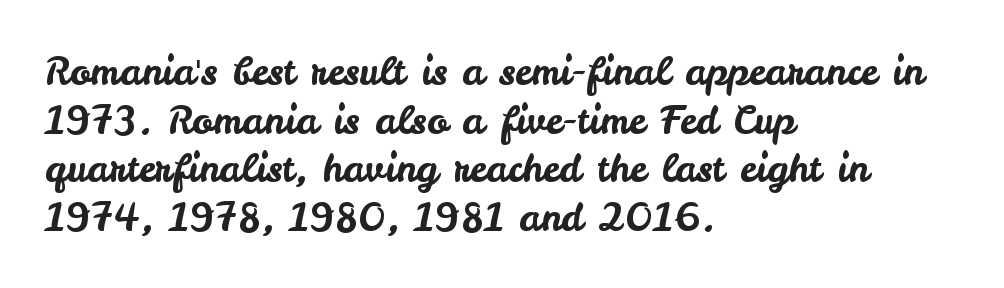
Q: Is the text italic (slanted)? A: Yes.
Q: Is the typeface a serif or a sans-serif typeface? A: Sans-serif.
Q: Is the text underlined? A: No.
Q: How is the paragraph aligned? A: Left-aligned.
Q: Is the spacing between letters normal or unusually wide? A: Normal.
Q: Is the spacing between lines tight, normal or loose? A: Normal.
Q: Width (condensed, normal, or wide)? A: Normal.
Q: Stroke contrast? A: Low.
Q: x-height? A: Small.
Q: Monospaced? A: No.
